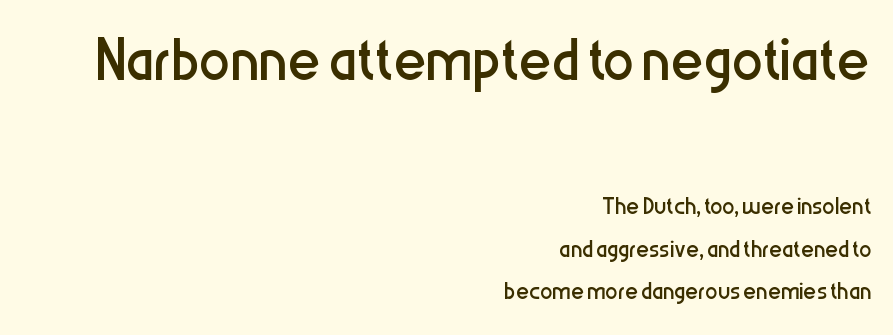
The image shows 78 px regular-weight, condensed sans-serif type, upright; set right-aligned, normal line spacing (1.37x), normal letter spacing, not underlined; the first (top) block is 2.52x larger; low stroke contrast and a medium x-height.
